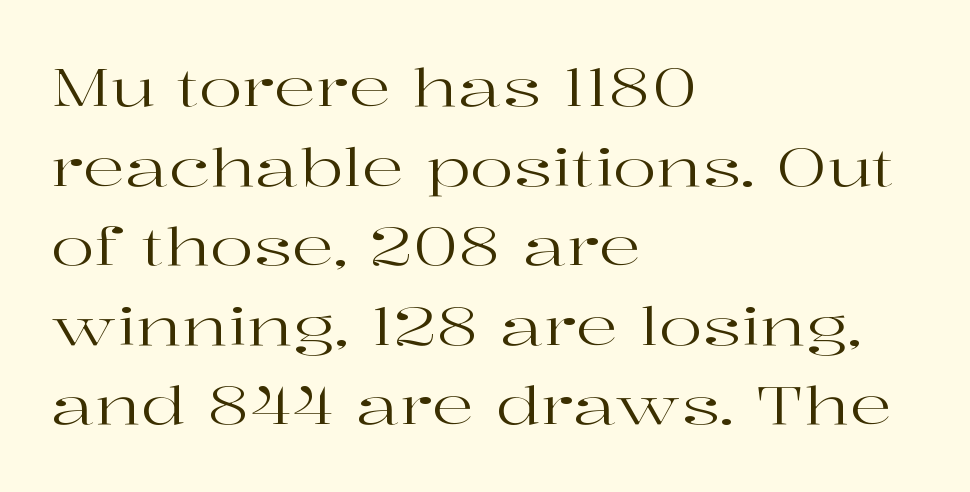
{"serif": "yes", "italic": "no", "bold": "no", "weight": "regular", "width": "wide", "stroke_contrast": "high", "x_height": "medium", "monospaced": "no", "underline": "no", "align": "left", "line_spacing": "normal", "line_spacing_ratio": 1.53, "letter_spacing": "normal", "letter_spacing_em": 0.0, "glyph_px": 52}
